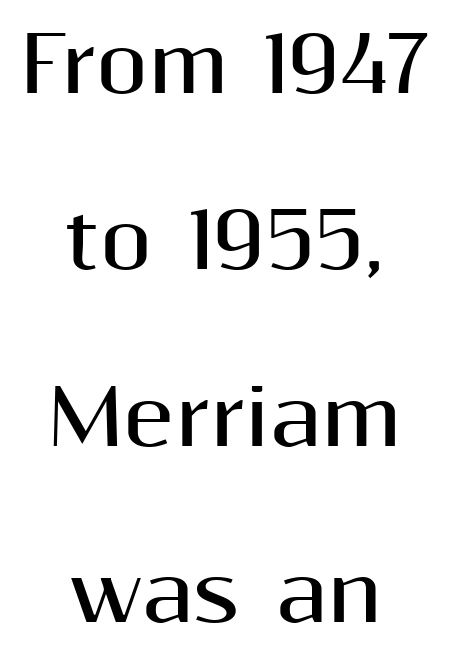
The image shows 76 px bold sans-serif type, upright; set centered, loose line spacing (2.32x), normal letter spacing, not underlined; medium stroke contrast and a medium x-height.
